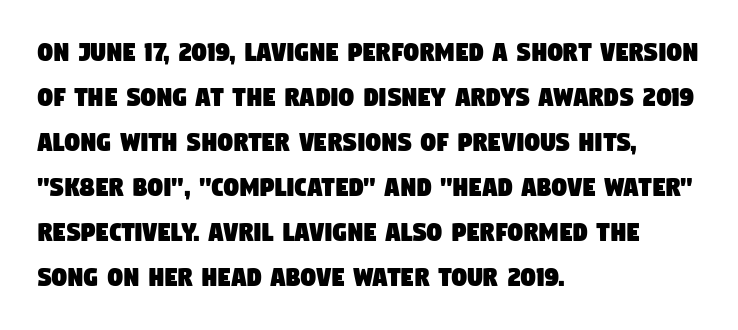
{"serif": "no", "width": "condensed", "stroke_contrast": "low", "x_height": "large", "monospaced": "no", "underline": "no", "align": "left", "line_spacing": "normal", "line_spacing_ratio": 1.5, "letter_spacing": "normal", "letter_spacing_em": 0.0, "glyph_px": 30}
